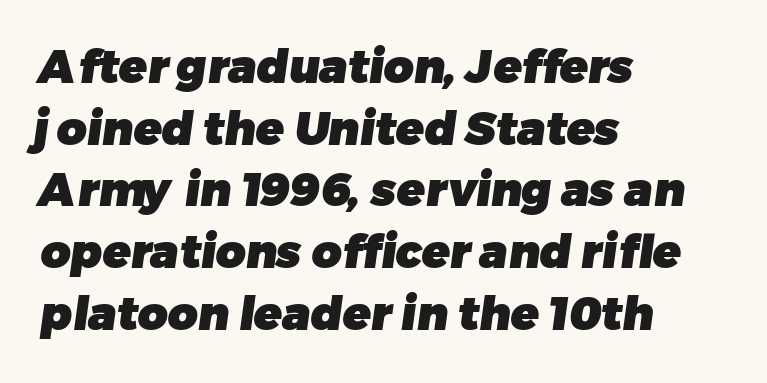
The image shows 46 px heavy sans-serif type; set left-aligned, normal line spacing (1.34x), normal letter spacing, not underlined; low stroke contrast and a medium x-height.
